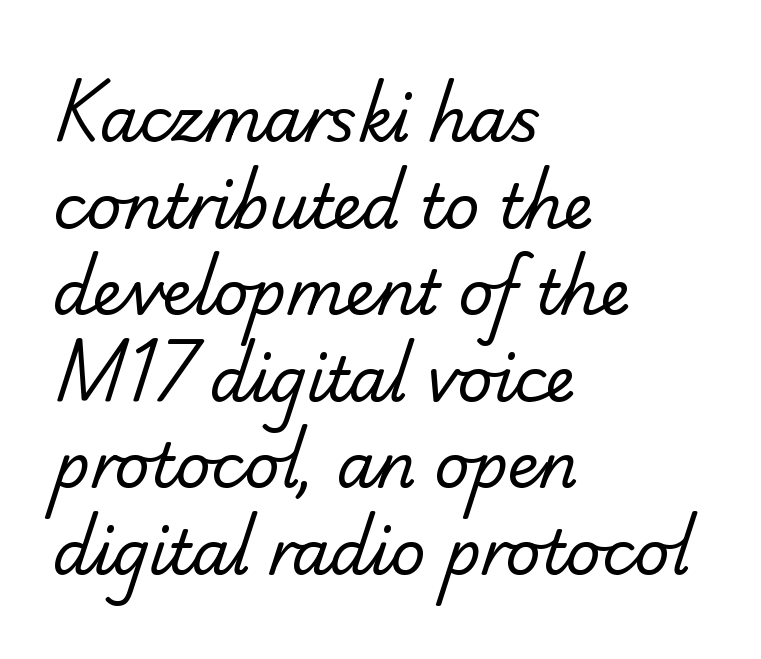
The image shows 61 px regular-weight sans-serif type; set left-aligned, normal line spacing (1.42x), normal letter spacing, not underlined; low stroke contrast and a small x-height.
